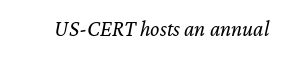
{"italic": "yes", "lean": "right", "slant_degrees": 12, "bold": "no", "underline": "no", "letter_spacing": "normal", "letter_spacing_em": 0.0, "glyph_px": 22}
